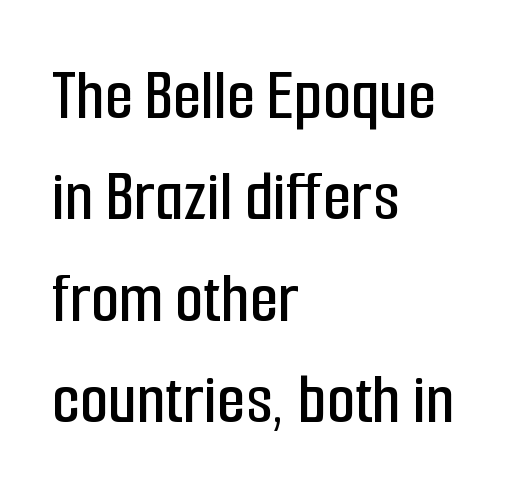
Each word holds together tightly as a unit, with standard inter-letter gaps. This sample has the flowing, uneven cadence of proportional lettering. The lines in this sample share a left origin and differ only in where they stop. Letterform terminals end flat and unadorned throughout the passage. A normal amount of white space separates one row of letters from the next.
